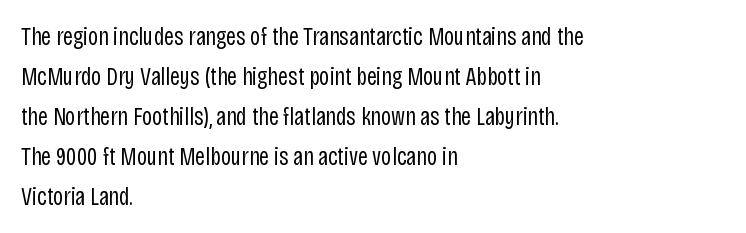
The area under the type is left untouched. A typesetter would mark this as roman, not italic. What's the leading like? Ordinary, nothing unusual. A typesetter would call this zero additional tracking. Which margin do the lines hug? The left one — the right edge is uneven. The cut favours lightness, reaching ordinary text weight at its darkest.
